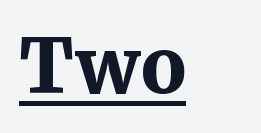
Q: Is the text bold? A: Yes.
Q: Is the text italic (slanted)? A: No, it is upright.
Q: Is the typeface a serif or a sans-serif typeface? A: Serif.
Q: Is the text underlined? A: Yes.
Q: How is the paragraph aligned? A: Left-aligned.
Q: Is the spacing between letters normal or unusually wide? A: Normal.
Q: Width (condensed, normal, or wide)? A: Normal.
Q: Stroke contrast? A: Medium.
Q: x-height? A: Medium.
Q: Monospaced? A: No.
